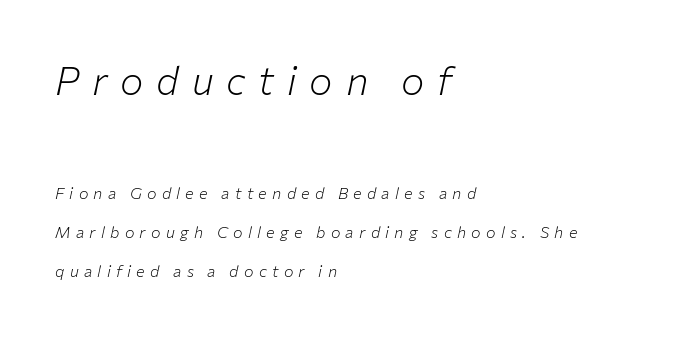
The image shows 39 px light type, italic (leaning right); set left-aligned, loose line spacing (2.45x), unusually wide letter spacing (+0.33 em), not underlined; the first (top) block is 2.44x larger; low stroke contrast and a medium x-height.
